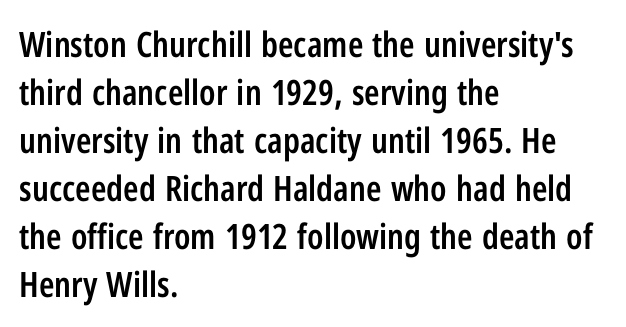
Quick note: not italic, upright. Firm but not heavy-handed strokes: this text is semibold. Type without underlining. Compared with a centered layout, this one pins lines to the left instead.
